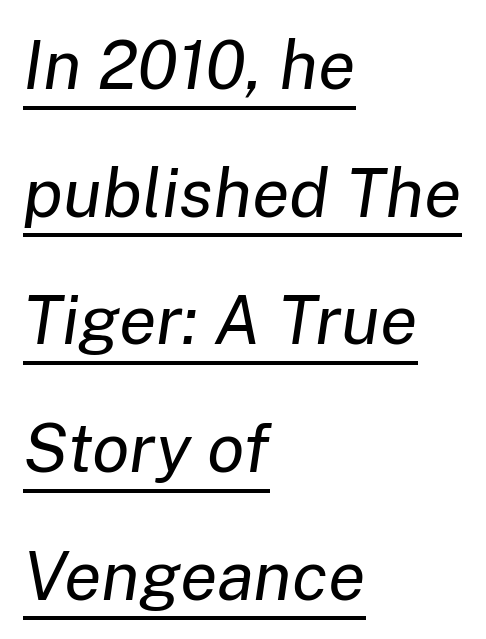
{"italic": "yes", "lean": "right", "slant_degrees": 8, "bold": "no", "weight": "regular", "width": "normal", "stroke_contrast": "low", "x_height": "medium", "monospaced": "no", "underline": "yes", "align": "left", "line_spacing_ratio": 1.85, "letter_spacing": "normal", "letter_spacing_em": 0.0, "glyph_px": 69}
